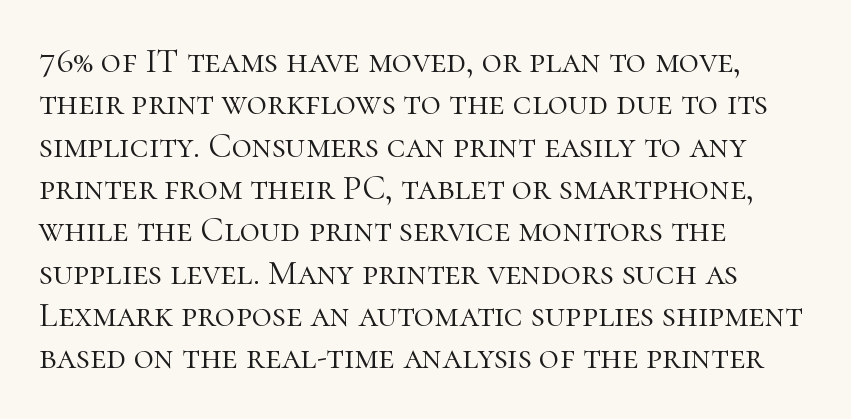
{"serif": "yes", "italic": "no", "bold": "no", "weight": "light", "width": "normal", "stroke_contrast": "high", "x_height": "medium", "monospaced": "no", "underline": "no", "align": "left", "line_spacing_ratio": 1.21, "letter_spacing": "normal", "letter_spacing_em": 0.0, "glyph_px": 35}
